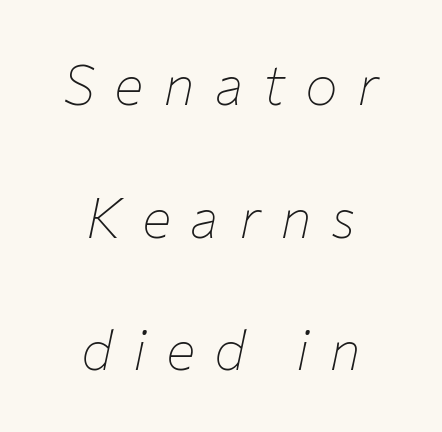
The gaps between neighbouring characters are conspicuously large. The text carries the slant typical of an italic or oblique font. The gap between lines stays unmarked. Ink coverage per letter is moderate at most. Think of a printed novel: that variable character pitch is what you see here.
